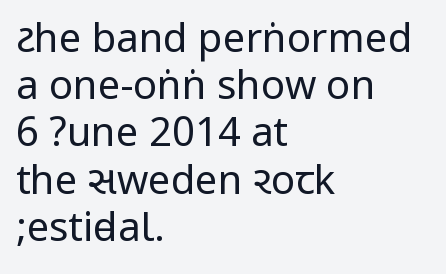
Default kerning and tracking; the words read as compact shapes. A light-to-regular cut is what we see here. The string is rendered with underlining switched off. The setting favours the left margin, as ordinary paragraphs usually do.
